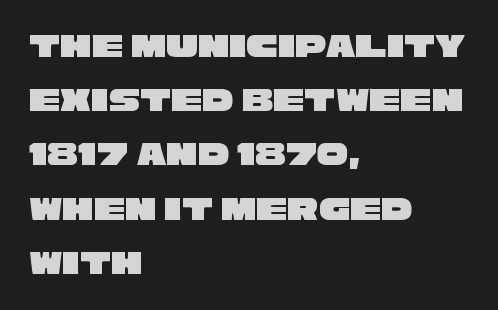
{"serif": "no", "width": "wide", "stroke_contrast": "low", "x_height": "large", "monospaced": "no", "underline": "no", "align": "left", "line_spacing": "normal", "line_spacing_ratio": 1.55, "letter_spacing": "normal", "letter_spacing_em": 0.0, "glyph_px": 35}
